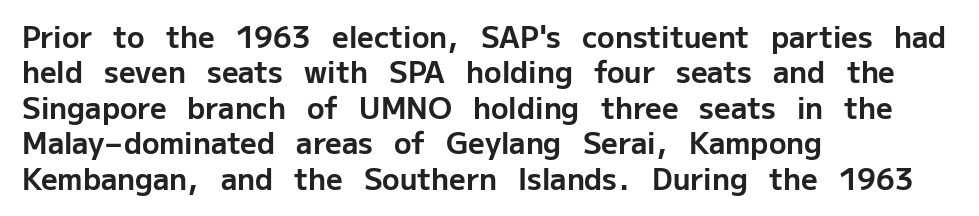
The image shows 29 px bold sans-serif type, upright; set left-aligned, line spacing 1.22x, normal letter spacing, not underlined; low stroke contrast and a medium x-height.
